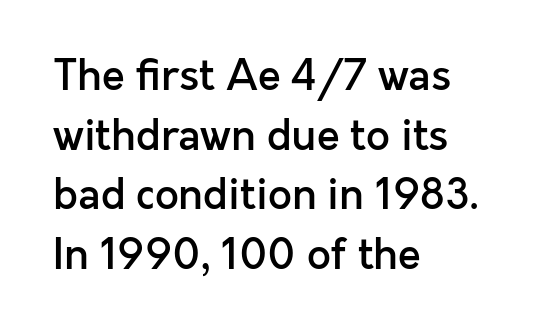
The rendering shows plain stroke endings on the letterforms — a sans-serif design. The strip under each line holds only bare page. Honestly, the row spacing looks completely unremarkable. Ordinary non-slanted type is in use.
